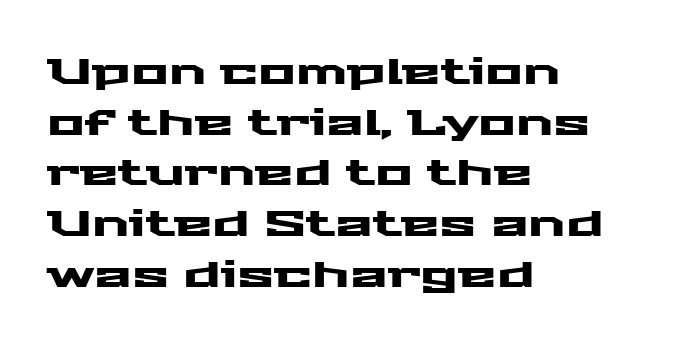
{"serif": "no", "italic": "no", "width": "wide", "stroke_contrast": "medium", "x_height": "medium", "monospaced": "no", "underline": "no", "align": "left", "line_spacing": "normal", "line_spacing_ratio": 1.45, "letter_spacing": "normal", "letter_spacing_em": 0.0, "glyph_px": 35}
